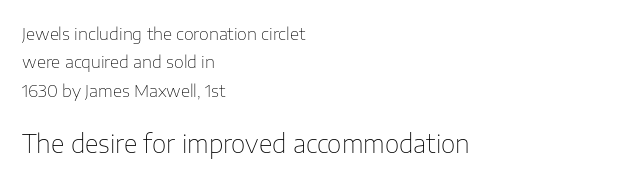
{"italic": "no", "bold": "no", "underline": "no", "align": "left", "line_spacing": "normal", "line_spacing_ratio": 1.67, "letter_spacing": "normal", "letter_spacing_em": 0.0, "larger_block": "second", "size_ratio": 1.47, "glyph_px": 25}
